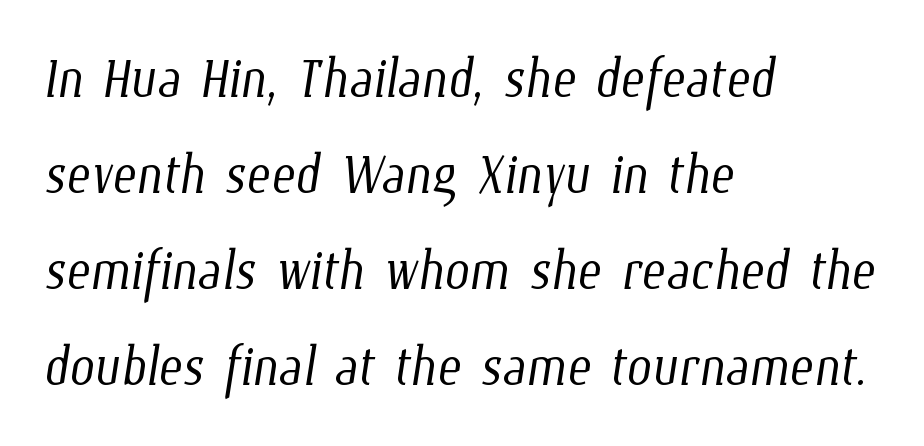
The weight would be labelled regular, book, light, or lighter still. The space beneath each line is pristine and unruled. Note the varied advance widths — an 'i' is clearly narrower than an 'm'. Vertical spacing — default. Spacing between characters is what you'd get straight out of the box.
